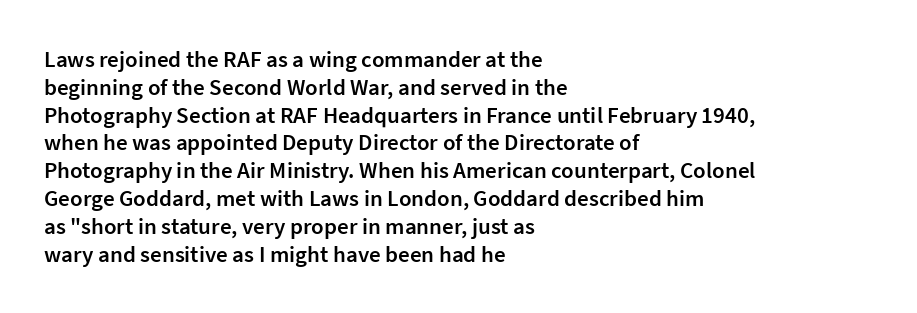
The letters stand straight up with perfectly vertical stems. Standard letterfit; no display-style spreading of the glyphs. Leftover space on each line is placed entirely after the last word. Look at the stroke-to-counter ratio: somewhat heavy, a semibold. Beneath every word, the page is bare.
